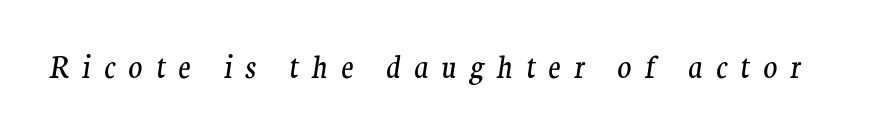
The letterforms stand isolated, each surrounded by extra space. The passage shown is typeset with a serif family. These lines were composed using italics. The zone under the glyphs is completely vacant. The face used here is proportionally spaced, like ordinary book or web type.
